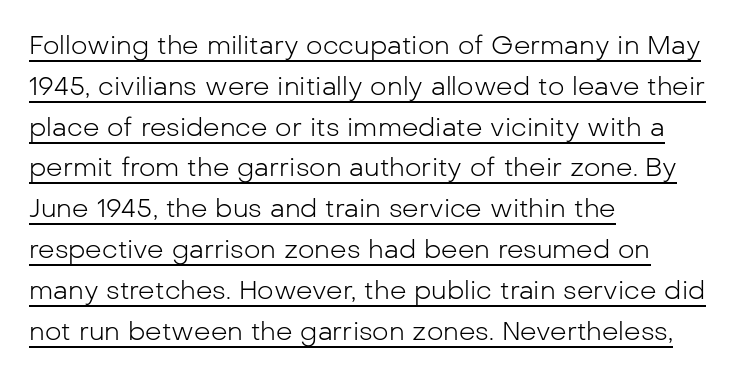
{"italic": "no", "bold": "no", "underline": "yes", "align": "left", "line_spacing": "normal", "line_spacing_ratio": 1.57, "letter_spacing": "normal", "letter_spacing_em": 0.0, "glyph_px": 26}
